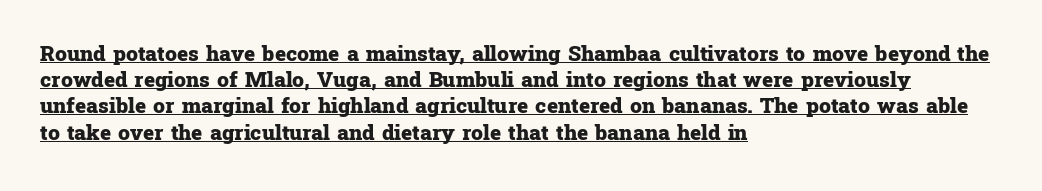
Q: Is the text bold? A: Yes.
Q: Is the text italic (slanted)? A: No, it is upright.
Q: Is the text underlined? A: Yes.
Q: How is the paragraph aligned? A: Left-aligned.
Q: Is the spacing between letters normal or unusually wide? A: Normal.
Q: Is the spacing between lines tight, normal or loose? A: Normal.
